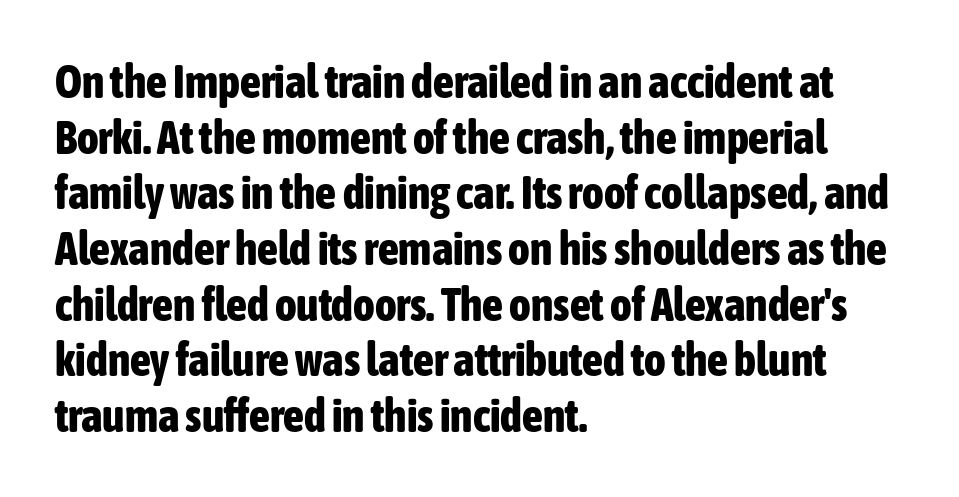
Q: Is the text bold? A: Yes.
Q: Is the text italic (slanted)? A: No, it is upright.
Q: Is the typeface a serif or a sans-serif typeface? A: Sans-serif.
Q: Is the text underlined? A: No.
Q: How is the paragraph aligned? A: Left-aligned.
Q: Is the spacing between letters normal or unusually wide? A: Normal.
Q: Width (condensed, normal, or wide)? A: Condensed.
Q: Stroke contrast? A: Low.
Q: x-height? A: Medium.
Q: Monospaced? A: No.
